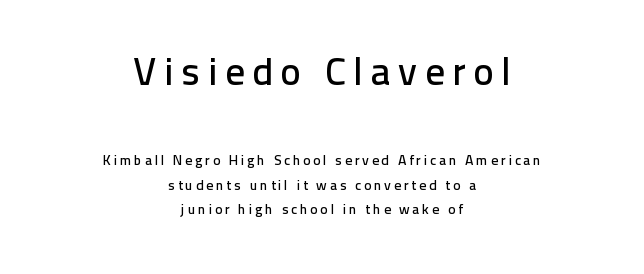
Block one is the big one; block two sits smaller underneath. The passage is arranged like a title page — every line centered. Nobody drew a line under any word here. Is this a sans? Yes — the strokes have no serifs.
